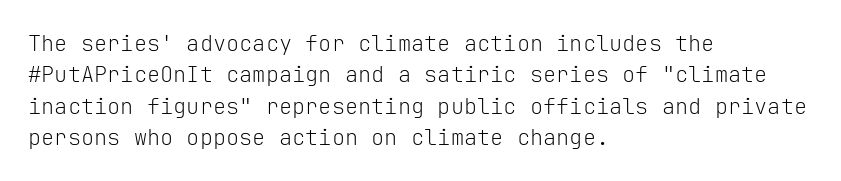
Q: Is the text bold? A: No.
Q: Is the text italic (slanted)? A: No, it is upright.
Q: Is the text underlined? A: No.
Q: How is the paragraph aligned? A: Left-aligned.
Q: Is the spacing between letters normal or unusually wide? A: Normal.
Q: Is the spacing between lines tight, normal or loose? A: Normal.
